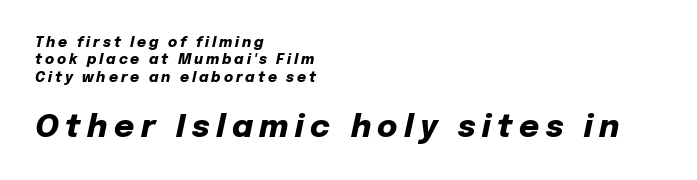
Q: Is the text bold? A: Yes.
Q: Is the text italic (slanted)? A: Yes, it leans right by about 12 degrees.
Q: Is the text underlined? A: No.
Q: How is the paragraph aligned? A: Left-aligned.
Q: Is the spacing between letters normal or unusually wide? A: Unusually wide.
Q: Which block of text is set in a larger size, the first (top) or the second (bottom)? A: The second (bottom) one.
Q: Width (condensed, normal, or wide)? A: Normal.
Q: Stroke contrast? A: Low.
Q: x-height? A: Medium.
Q: Monospaced? A: No.
